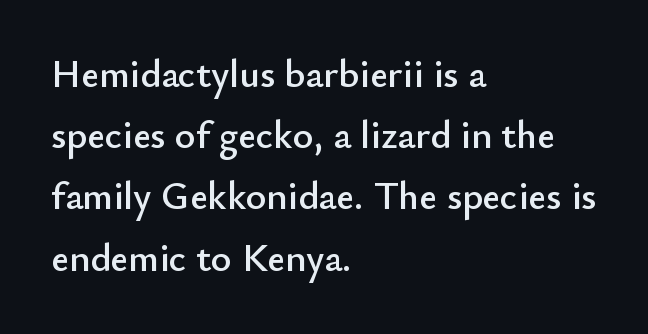
Q: Is the text italic (slanted)? A: No, it is upright.
Q: Is the typeface a serif or a sans-serif typeface? A: Sans-serif.
Q: Is the text underlined? A: No.
Q: How is the paragraph aligned? A: Left-aligned.
Q: Is the spacing between letters normal or unusually wide? A: Normal.
Q: Is the spacing between lines tight, normal or loose? A: Normal.
Q: Width (condensed, normal, or wide)? A: Normal.
Q: Stroke contrast? A: Low.
Q: x-height? A: Small.
Q: Monospaced? A: No.
